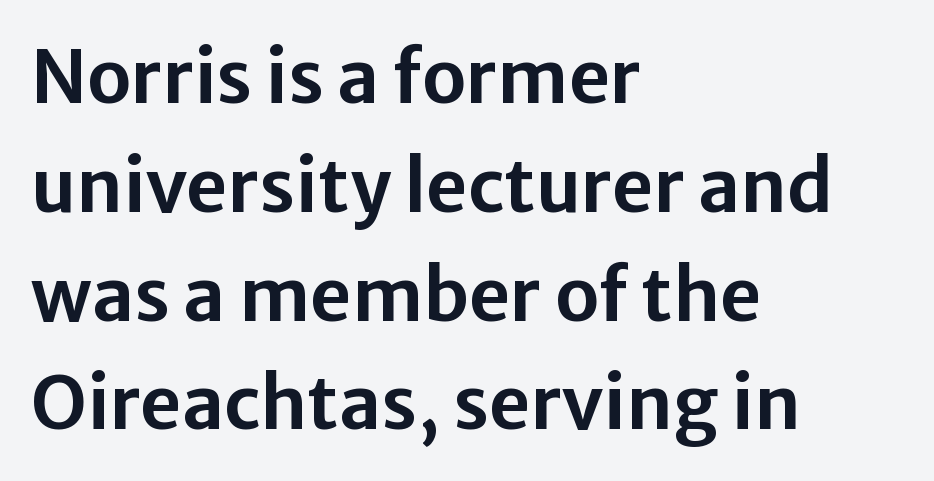
This rendering uses left alignment, leaving the right contour irregular. Regarding serifs, this sample does without them. This sample uses plain, unmodified letter spacing. Beneath every word, the page is bare. The letters advance in unequal steps, a hallmark of proportional type. Does the leading feel generous? No, just average.
